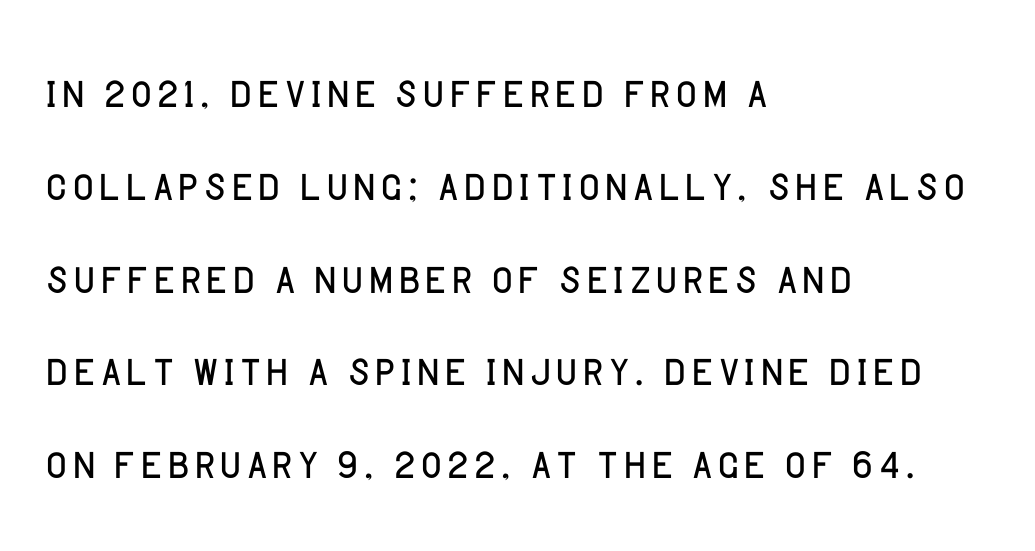
Q: Is the text bold? A: No.
Q: Is the text italic (slanted)? A: No, it is upright.
Q: Is the typeface a serif or a sans-serif typeface? A: Sans-serif.
Q: Is the text underlined? A: No.
Q: How is the paragraph aligned? A: Left-aligned.
Q: Is the spacing between letters normal or unusually wide? A: Normal.
Q: Is the spacing between lines tight, normal or loose? A: Normal.
Q: Width (condensed, normal, or wide)? A: Normal.
Q: Stroke contrast? A: Low.
Q: x-height? A: Large.
Q: Monospaced? A: No.
